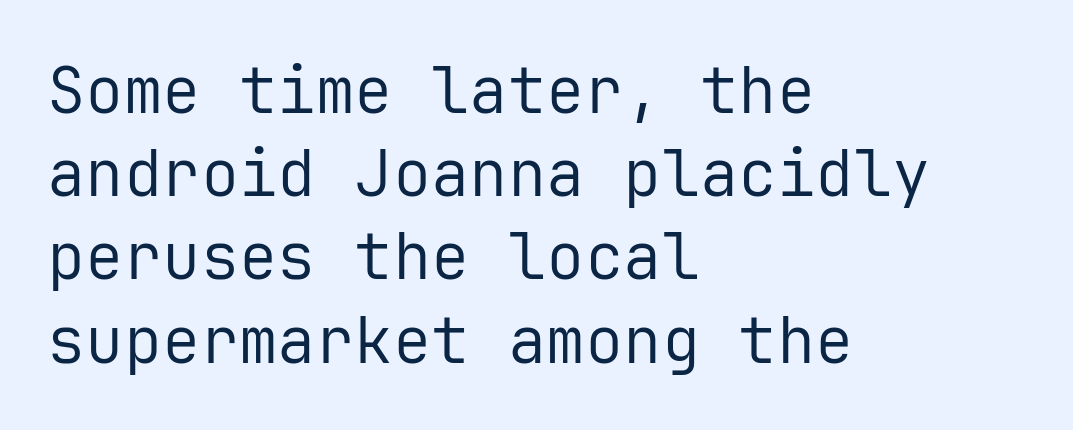
Q: Is the text bold? A: No.
Q: Is the text italic (slanted)? A: No, it is upright.
Q: Is the typeface a serif or a sans-serif typeface? A: Sans-serif.
Q: Is the text underlined? A: No.
Q: How is the paragraph aligned? A: Left-aligned.
Q: Is the spacing between letters normal or unusually wide? A: Normal.
Q: Is the spacing between lines tight, normal or loose? A: Normal.
Q: Width (condensed, normal, or wide)? A: Normal.
Q: Stroke contrast? A: Low.
Q: x-height? A: Medium.
Q: Monospaced? A: Yes.
